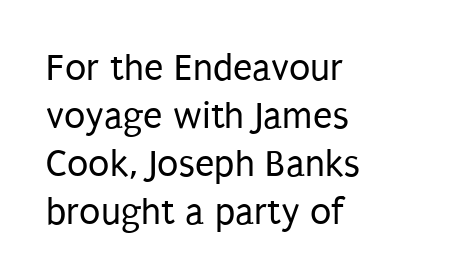
Q: Is the text bold? A: No.
Q: Is the text italic (slanted)? A: No, it is upright.
Q: Is the typeface a serif or a sans-serif typeface? A: Sans-serif.
Q: Is the text underlined? A: No.
Q: How is the paragraph aligned? A: Left-aligned.
Q: Is the spacing between letters normal or unusually wide? A: Normal.
Q: Width (condensed, normal, or wide)? A: Condensed.
Q: Stroke contrast? A: Low.
Q: x-height? A: Large.
Q: Monospaced? A: No.
